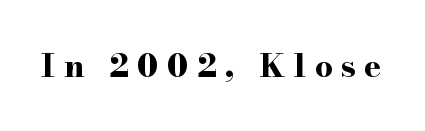
Q: Is the text bold? A: Yes.
Q: Is the text italic (slanted)? A: No, it is upright.
Q: Is the typeface a serif or a sans-serif typeface? A: Serif.
Q: Is the text underlined? A: No.
Q: Is the spacing between letters normal or unusually wide? A: Unusually wide.
Q: Width (condensed, normal, or wide)? A: Wide.
Q: Stroke contrast? A: High.
Q: x-height? A: Small.
Q: Monospaced? A: No.
